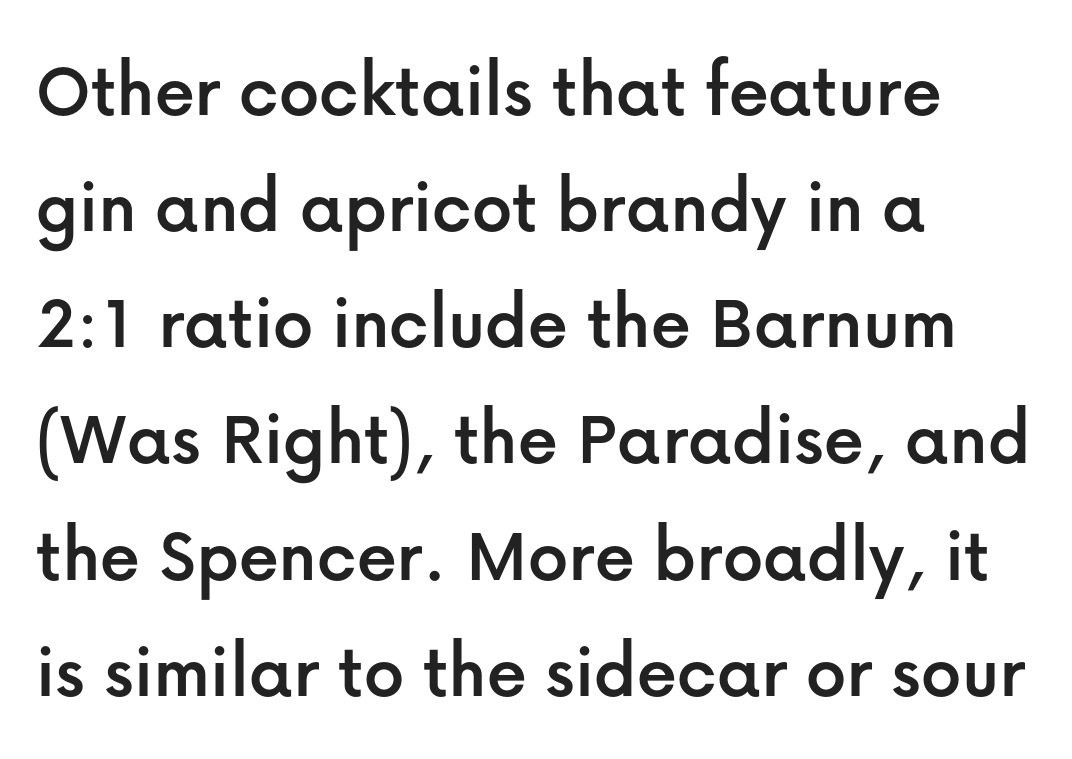
Q: Is the text italic (slanted)? A: No, it is upright.
Q: Is the typeface a serif or a sans-serif typeface? A: Sans-serif.
Q: Is the text underlined? A: No.
Q: How is the paragraph aligned? A: Left-aligned.
Q: Is the spacing between letters normal or unusually wide? A: Normal.
Q: Is the spacing between lines tight, normal or loose? A: Normal.
Q: Width (condensed, normal, or wide)? A: Normal.
Q: Stroke contrast? A: Low.
Q: x-height? A: Medium.
Q: Monospaced? A: No.
